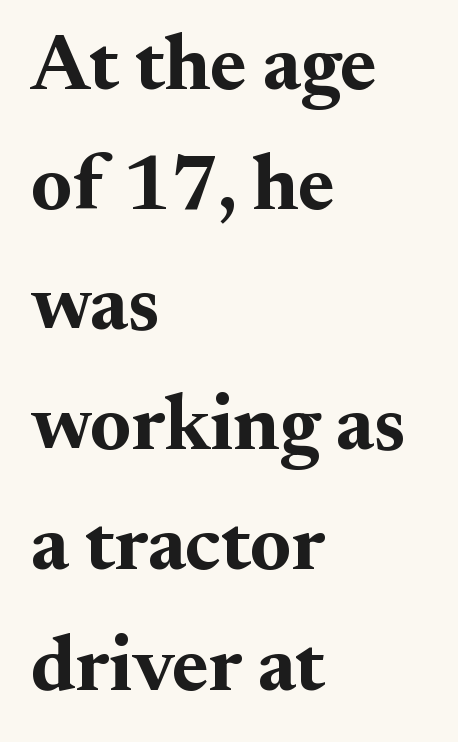
{"serif": "yes", "italic": "no", "bold": "yes", "weight": "bold", "width": "normal", "stroke_contrast": "medium", "x_height": "small", "monospaced": "no", "underline": "no", "align": "left", "line_spacing": "normal", "line_spacing_ratio": 1.54, "letter_spacing": "normal", "letter_spacing_em": 0.0, "glyph_px": 78}
